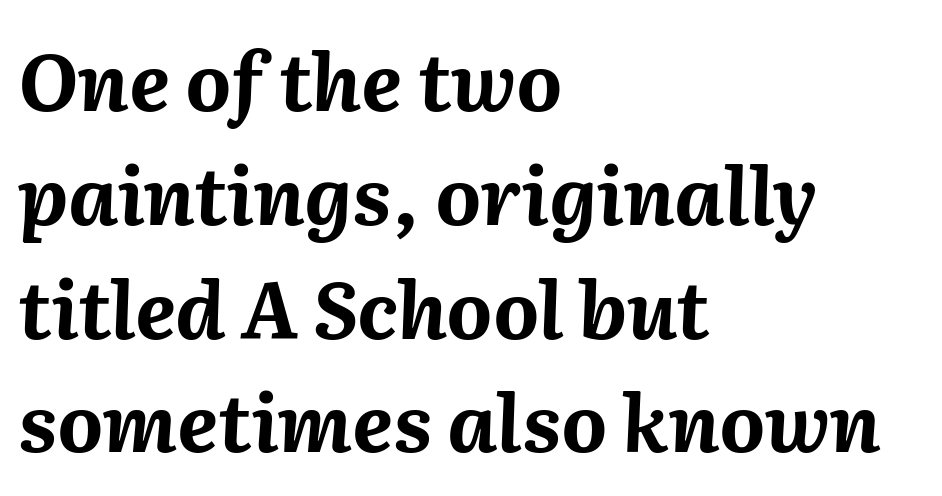
The string is rendered with underlining switched off. How heavy is the stroke? Heavy — this is a bold. Left-aligned paragraph, ragged on the right. The passage shown stacks its lines at a standard gap. Designer's note — italics engaged.
